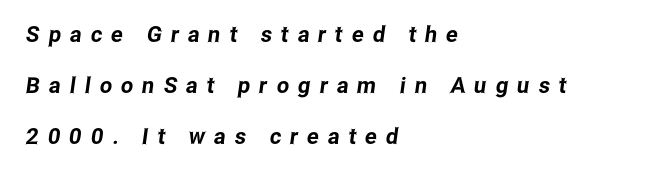
Each word looks stretched out because of the extra space between its letters. The designer dialed line spacing up above the default. The setting favours the left margin, as ordinary paragraphs usually do. Check under the words: just untouched page.
